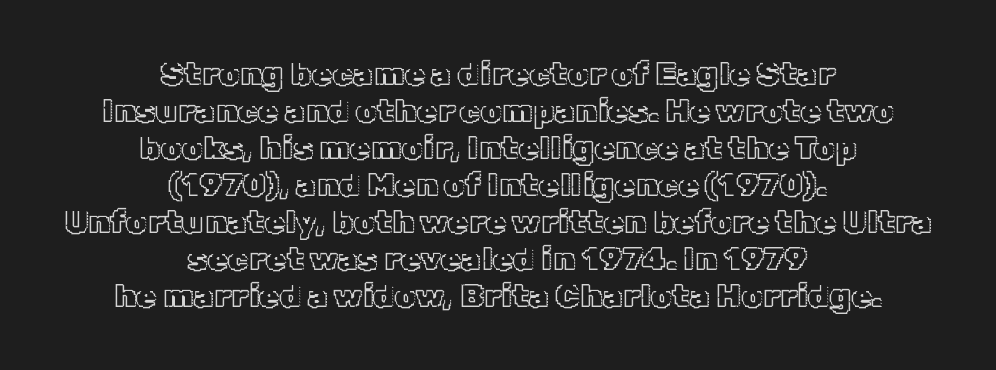
The lines are packed closely together with very little leading. The face used here is proportionally spaced, like ordinary book or web type. The lettering holds an erect, upright posture throughout. Does extra space separate the letters? No, they use regular spacing. The paragraph shown floats in the horizontal middle. Decoration check: the copy has no underline.
